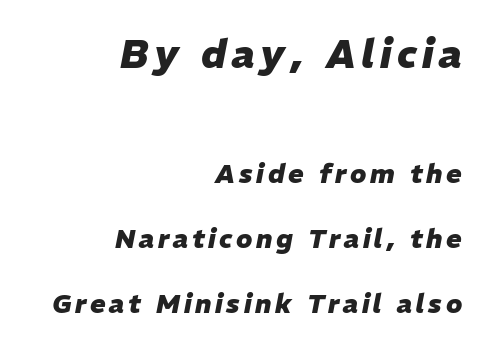
Caption: upper text group enlarged, lower text group reduced. Is this a fixed-width face? No — the glyphs have proportional, varying widths. Where is the straight margin? On the right. The face used here has a pronounced slope to its letters. Its strokes are broad and dark, the hallmark of bold type.
